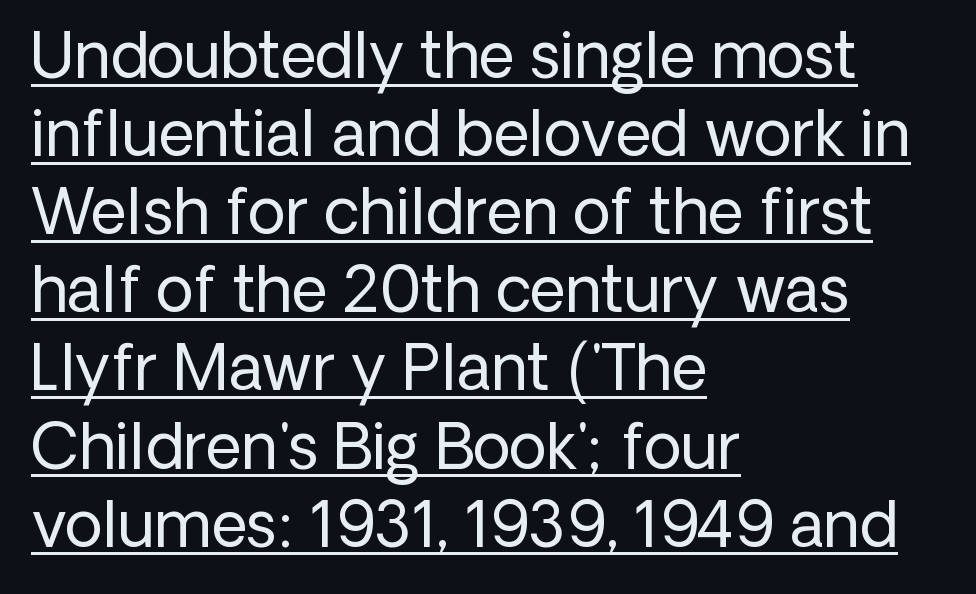
{"serif": "no", "italic": "no", "bold": "no", "weight": "regular", "width": "normal", "stroke_contrast": "low", "x_height": "medium", "monospaced": "no", "underline": "yes", "align": "left", "line_spacing": "normal", "line_spacing_ratio": 1.26, "letter_spacing": "normal", "letter_spacing_em": 0.0, "glyph_px": 62}
